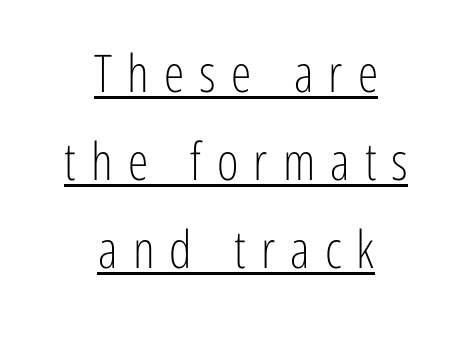
Serifs: no, the terminals of the letterforms are clean. These characters rest on top of a visible drawn line. Compared with typical body copy, the letter spacing here is much looser. Quick note: not italic, upright. Baseline-to-baseline distance is the conventional proportion of letter height.
